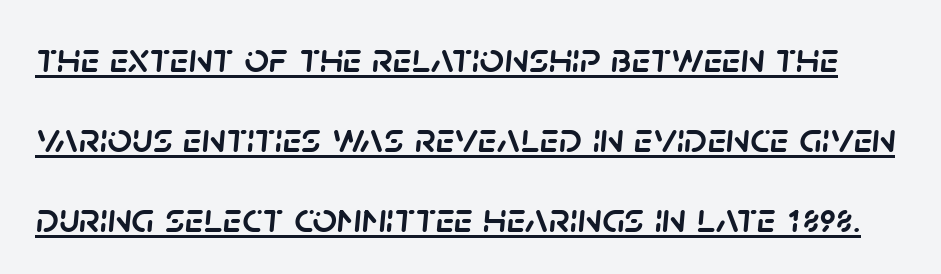
Emphasis-style slanted type is in use. The letters advance in unequal steps, a hallmark of proportional type. Each word holds together tightly as a unit, with standard inter-letter gaps. The face used here appears with an underline applied.
